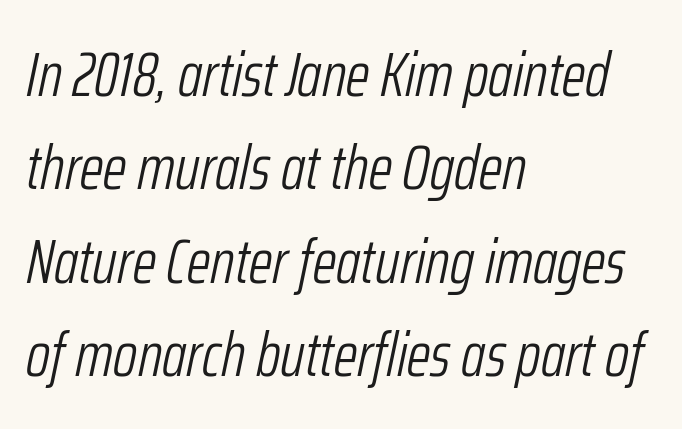
Normally led — the rows are evenly, conventionally spaced. The face used here is proportionally spaced, like ordinary book or web type. The letters are slanted; this is an italic face. Does the copy run flush right? No — it runs flush left.
